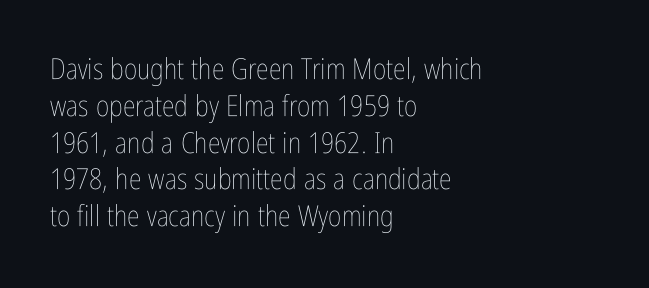
{"italic": "no", "bold": "no", "weight": "thin", "width": "condensed", "stroke_contrast": "low", "x_height": "medium", "monospaced": "no", "underline": "no", "align": "left", "line_spacing": "normal", "line_spacing_ratio": 1.27, "letter_spacing": "normal", "letter_spacing_em": 0.0, "glyph_px": 29}
